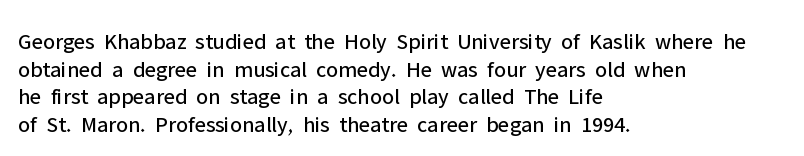
{"italic": "no", "bold": "no", "underline": "no", "align": "left", "line_spacing_ratio": 1.2, "letter_spacing": "normal", "letter_spacing_em": 0.0, "glyph_px": 23}
